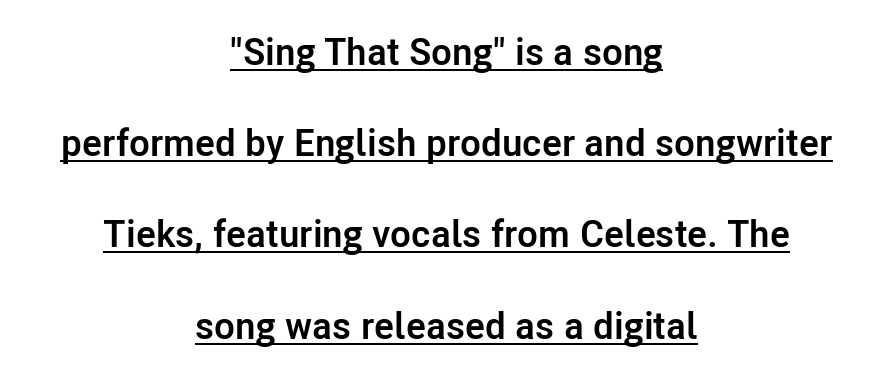
Q: Is the text bold? A: Yes.
Q: Is the text italic (slanted)? A: No, it is upright.
Q: Is the typeface a serif or a sans-serif typeface? A: Sans-serif.
Q: Is the text underlined? A: Yes.
Q: How is the paragraph aligned? A: Centered.
Q: Is the spacing between letters normal or unusually wide? A: Normal.
Q: Is the spacing between lines tight, normal or loose? A: Loose.
Q: Width (condensed, normal, or wide)? A: Normal.
Q: Stroke contrast? A: Low.
Q: x-height? A: Medium.
Q: Monospaced? A: No.
